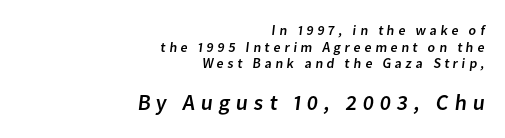
Q: Is the text underlined? A: No.
Q: How is the paragraph aligned? A: Right-aligned.
Q: Is the spacing between letters normal or unusually wide? A: Unusually wide.
Q: Which block of text is set in a larger size, the first (top) or the second (bottom)? A: The second (bottom) one.
